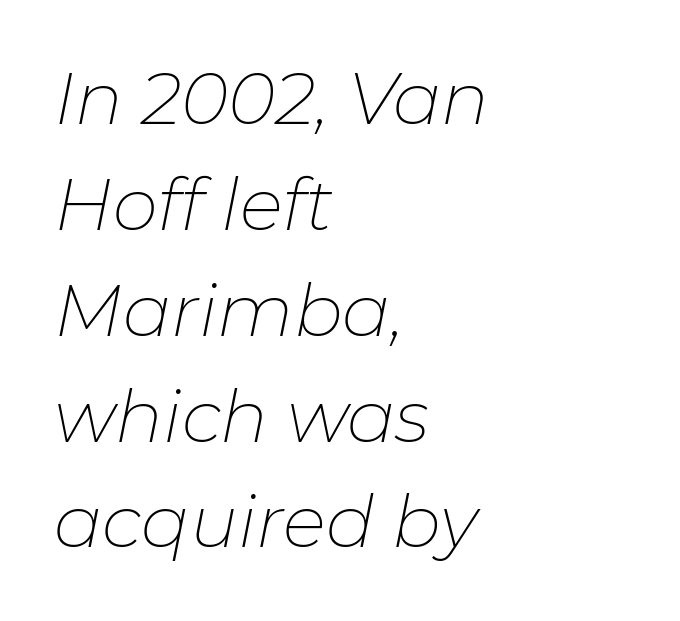
{"italic": "yes", "lean": "right", "slant_degrees": 11, "bold": "no", "weight": "thin", "width": "normal", "stroke_contrast": "low", "x_height": "medium", "monospaced": "no", "underline": "no", "align": "left", "line_spacing": "normal", "line_spacing_ratio": 1.47, "letter_spacing": "normal", "letter_spacing_em": 0.0, "glyph_px": 72}
